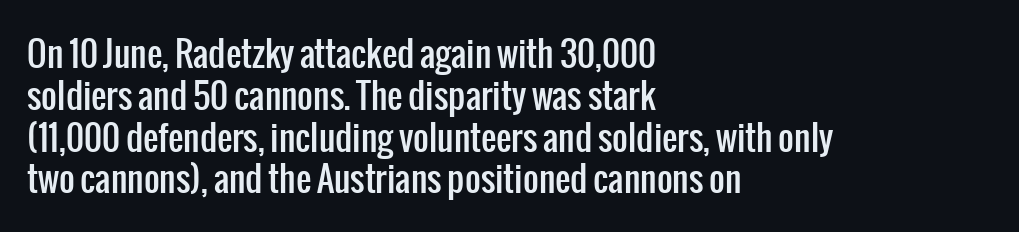
To sum up the face: it is a sans, with no serifs. Left-aligned paragraph, ragged on the right. Nope, not italic — everything's standing straight. Do the characters align in a grid? No, the font is proportional. The area under the type is left untouched.
